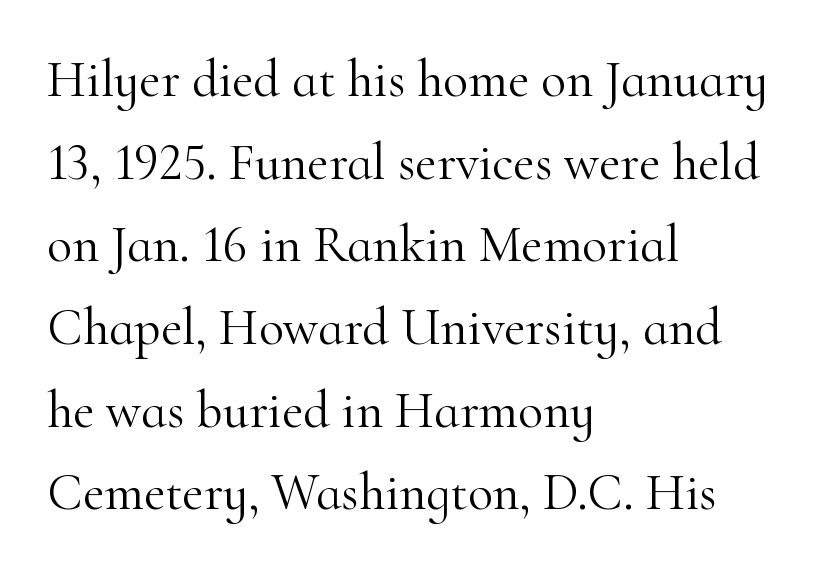
{"serif": "yes", "italic": "no", "bold": "no", "weight": "light", "width": "normal", "stroke_contrast": "high", "x_height": "small", "monospaced": "no", "underline": "no", "align": "left", "line_spacing": "normal", "line_spacing_ratio": 1.59, "letter_spacing": "normal", "letter_spacing_em": 0.0, "glyph_px": 52}
